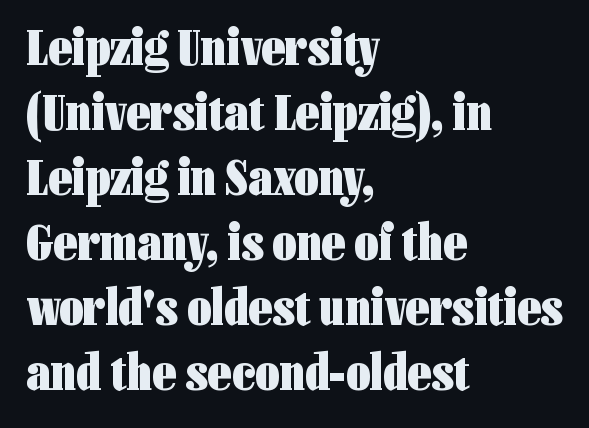
{"serif": "no", "italic": "no", "bold": "yes", "weight": "heavy", "width": "condensed", "stroke_contrast": "low", "x_height": "medium", "monospaced": "no", "underline": "no", "align": "left", "line_spacing": "normal", "line_spacing_ratio": 1.25, "letter_spacing": "normal", "letter_spacing_em": 0.0, "glyph_px": 52}
